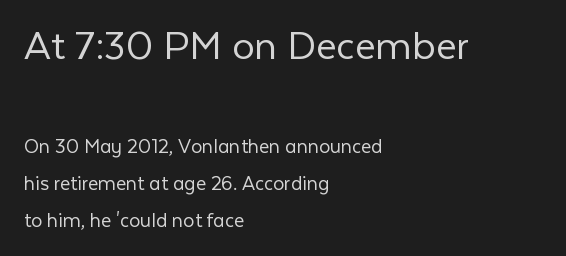
{"serif": "no", "italic": "no", "bold": "no", "weight": "light", "width": "normal", "stroke_contrast": "low", "x_height": "medium", "monospaced": "no", "underline": "no", "align": "left", "line_spacing": "normal", "line_spacing_ratio": 1.67, "letter_spacing": "normal", "letter_spacing_em": 0.0, "larger_block": "first", "size_ratio": 2.05, "glyph_px": 45}
